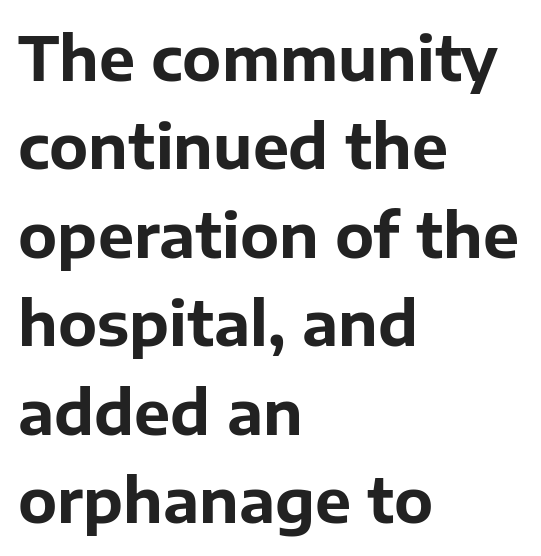
Q: Is the text bold? A: Yes.
Q: Is the text italic (slanted)? A: No, it is upright.
Q: Is the typeface a serif or a sans-serif typeface? A: Sans-serif.
Q: Is the text underlined? A: No.
Q: How is the paragraph aligned? A: Left-aligned.
Q: Is the spacing between letters normal or unusually wide? A: Normal.
Q: Is the spacing between lines tight, normal or loose? A: Normal.
Q: Width (condensed, normal, or wide)? A: Normal.
Q: Stroke contrast? A: Low.
Q: x-height? A: Medium.
Q: Monospaced? A: No.
